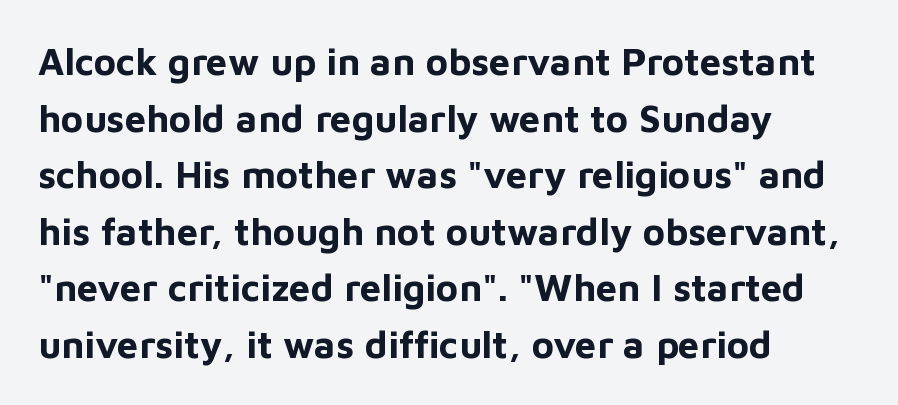
Q: Is the text bold? A: Yes.
Q: Is the text italic (slanted)? A: No, it is upright.
Q: Is the typeface a serif or a sans-serif typeface? A: Sans-serif.
Q: Is the text underlined? A: No.
Q: How is the paragraph aligned? A: Left-aligned.
Q: Is the spacing between letters normal or unusually wide? A: Normal.
Q: Is the spacing between lines tight, normal or loose? A: Normal.
Q: Width (condensed, normal, or wide)? A: Normal.
Q: Stroke contrast? A: Low.
Q: x-height? A: Medium.
Q: Monospaced? A: No.
